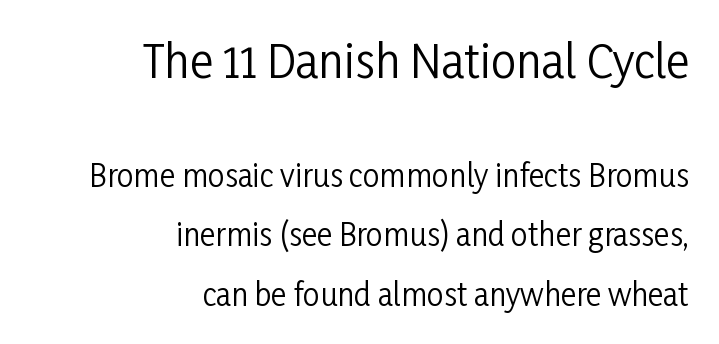
{"serif": "no", "italic": "no", "bold": "no", "weight": "regular", "width": "condensed", "stroke_contrast": "low", "x_height": "medium", "monospaced": "no", "underline": "no", "align": "right", "line_spacing": "loose", "line_spacing_ratio": 1.98, "letter_spacing": "normal", "letter_spacing_em": 0.0, "larger_block": "first", "size_ratio": 1.5, "glyph_px": 45}
